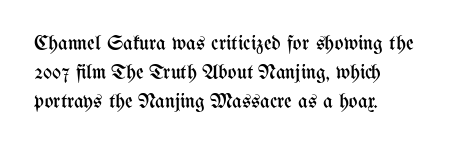
The image shows 21 px text type, upright; set left-aligned, normal line spacing (1.37x), normal letter spacing, not underlined.
